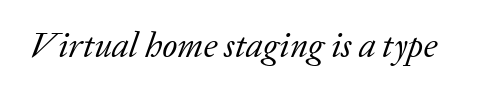
The image shows 35 px regular-weight serif type, italic (leaning right); set normal letter spacing, not underlined; low stroke contrast and a medium x-height.
